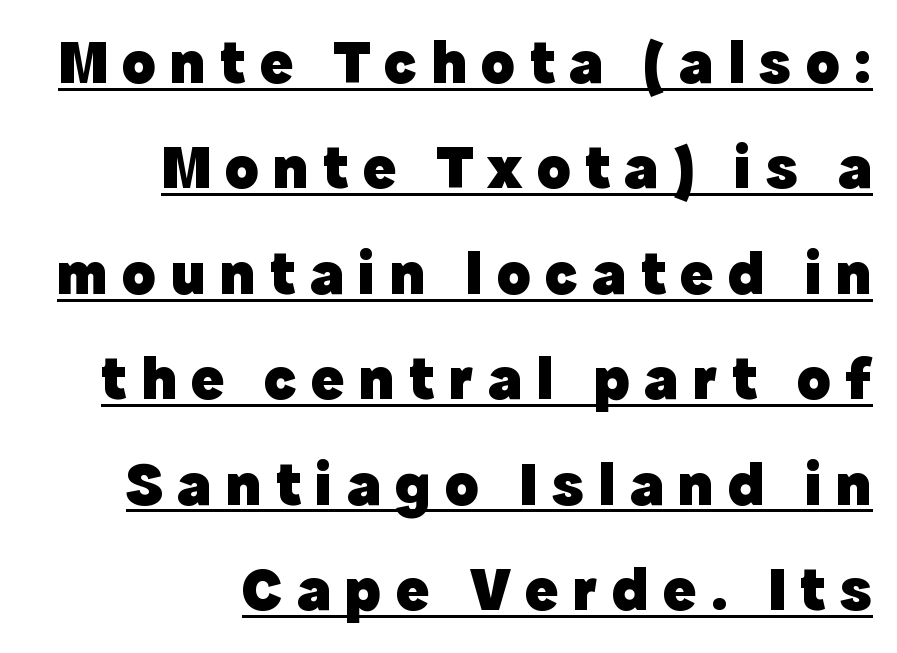
Set as a true bold cut, around the 700 mark. This sample has the flowing, uneven cadence of proportional lettering. Caption: multi-line text, flush right, ragged left. The leading is moderate, giving the passage an even texture. The rendered words wear a rule along their underside.
